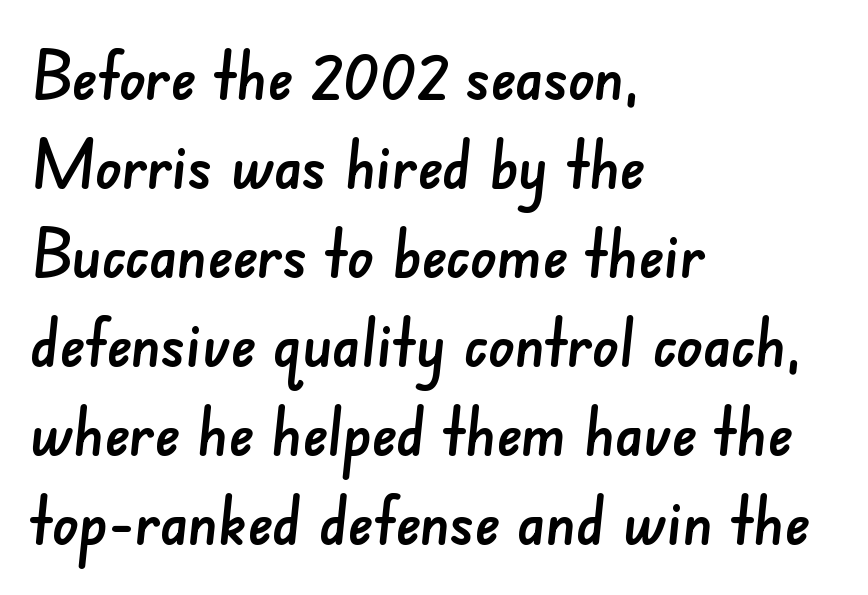
{"serif": "no", "width": "normal", "stroke_contrast": "low", "x_height": "small", "monospaced": "no", "underline": "no", "align": "left", "line_spacing": "normal", "line_spacing_ratio": 1.35, "letter_spacing": "normal", "letter_spacing_em": 0.0, "glyph_px": 66}
